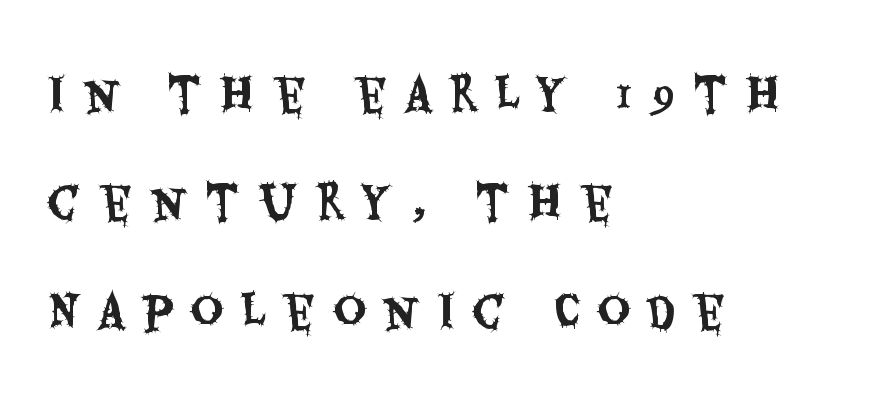
{"serif": "no", "italic": "no", "width": "condensed", "stroke_contrast": "medium", "x_height": "large", "monospaced": "no", "underline": "no", "align": "left", "line_spacing": "loose", "line_spacing_ratio": 2.41, "letter_spacing": "wide", "letter_spacing_em": 0.4, "glyph_px": 45}
